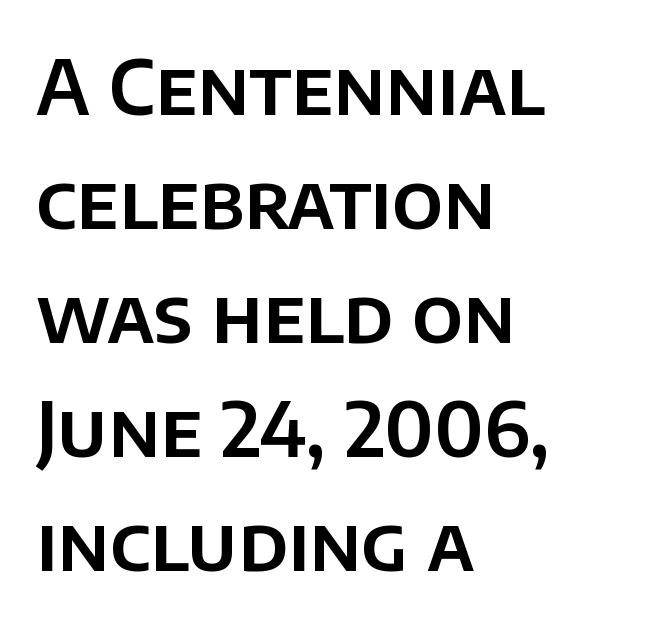
The gap between lines stays unmarked. Rendered with straight, roman letterforms. Varying glyph widths throughout — classic text-font behaviour. Are there feet on the stems? There aren't — it's a sans.
